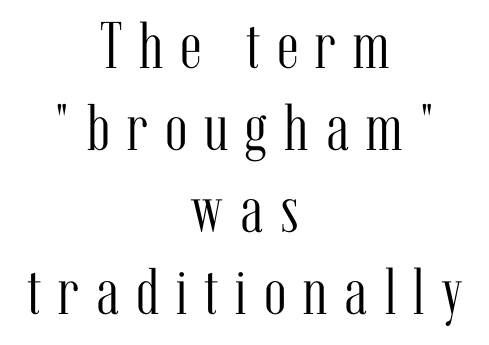
{"serif": "yes", "italic": "no", "bold": "no", "weight": "light", "width": "condensed", "stroke_contrast": "medium", "x_height": "medium", "monospaced": "no", "underline": "no", "align": "center", "line_spacing_ratio": 1.24, "letter_spacing": "wide", "letter_spacing_em": 0.26, "glyph_px": 66}
